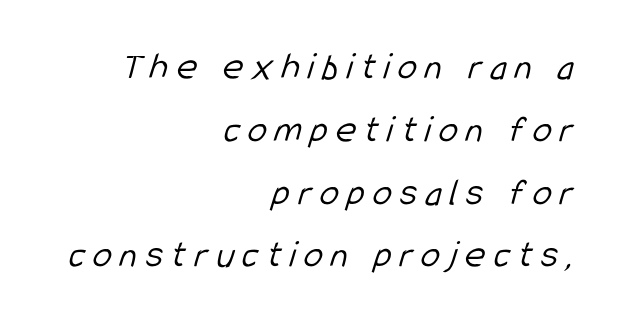
The image shows 39 px light, condensed sans-serif type; set right-aligned, normal line spacing (1.61x), unusually wide letter spacing (+0.21 em), not underlined; low stroke contrast and a medium x-height.
